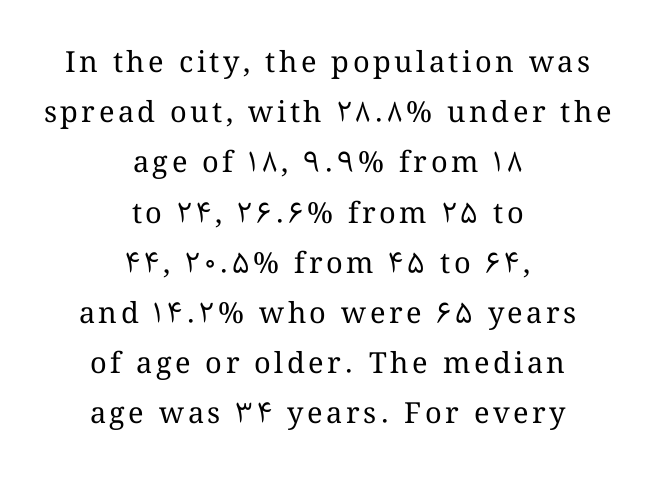
You can tell it's not italic because the verticals are truly vertical. A light-to-regular cut is what we see here. The space directly below the letters is spotless. A typesetter would call this proportional, since set widths differ per character. Alignment: centered.
